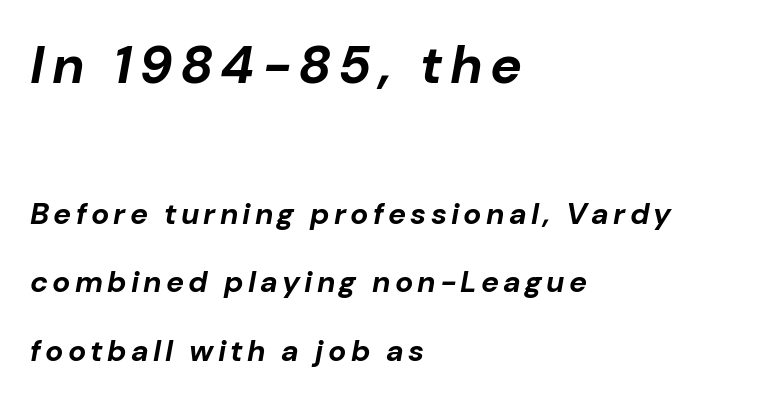
Q: Is the text bold? A: Yes.
Q: Is the text italic (slanted)? A: Yes, it leans right by about 10 degrees.
Q: Is the text underlined? A: No.
Q: How is the paragraph aligned? A: Left-aligned.
Q: Is the spacing between lines tight, normal or loose? A: Loose.
Q: Which block of text is set in a larger size, the first (top) or the second (bottom)? A: The first (top) one.
Q: Width (condensed, normal, or wide)? A: Normal.
Q: Stroke contrast? A: Low.
Q: x-height? A: Medium.
Q: Monospaced? A: No.
